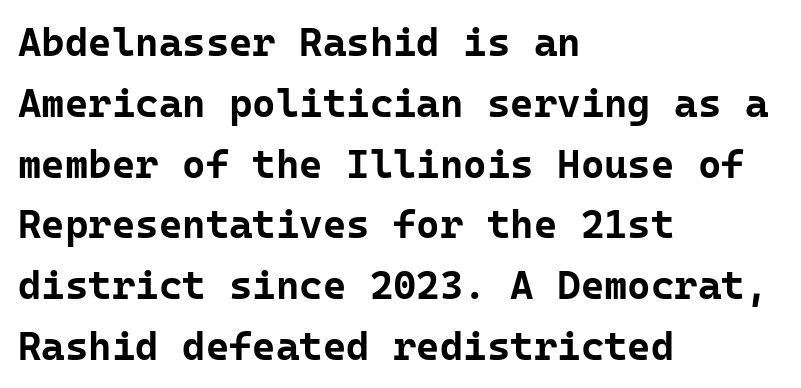
{"serif": "no", "italic": "no", "bold": "yes", "weight": "bold", "width": "normal", "stroke_contrast": "low", "x_height": "medium", "monospaced": "yes", "underline": "no", "align": "left", "line_spacing": "normal", "line_spacing_ratio": 1.52, "letter_spacing": "normal", "letter_spacing_em": 0.0, "glyph_px": 40}
